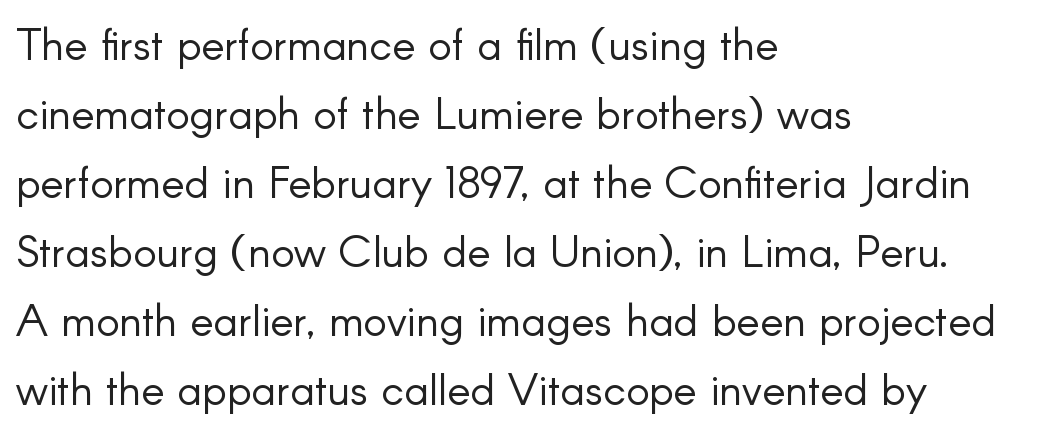
Q: Is the text bold? A: No.
Q: Is the text italic (slanted)? A: No, it is upright.
Q: Is the typeface a serif or a sans-serif typeface? A: Sans-serif.
Q: Is the text underlined? A: No.
Q: How is the paragraph aligned? A: Left-aligned.
Q: Is the spacing between letters normal or unusually wide? A: Normal.
Q: Is the spacing between lines tight, normal or loose? A: Normal.
Q: Width (condensed, normal, or wide)? A: Normal.
Q: Stroke contrast? A: Low.
Q: x-height? A: Small.
Q: Monospaced? A: No.
